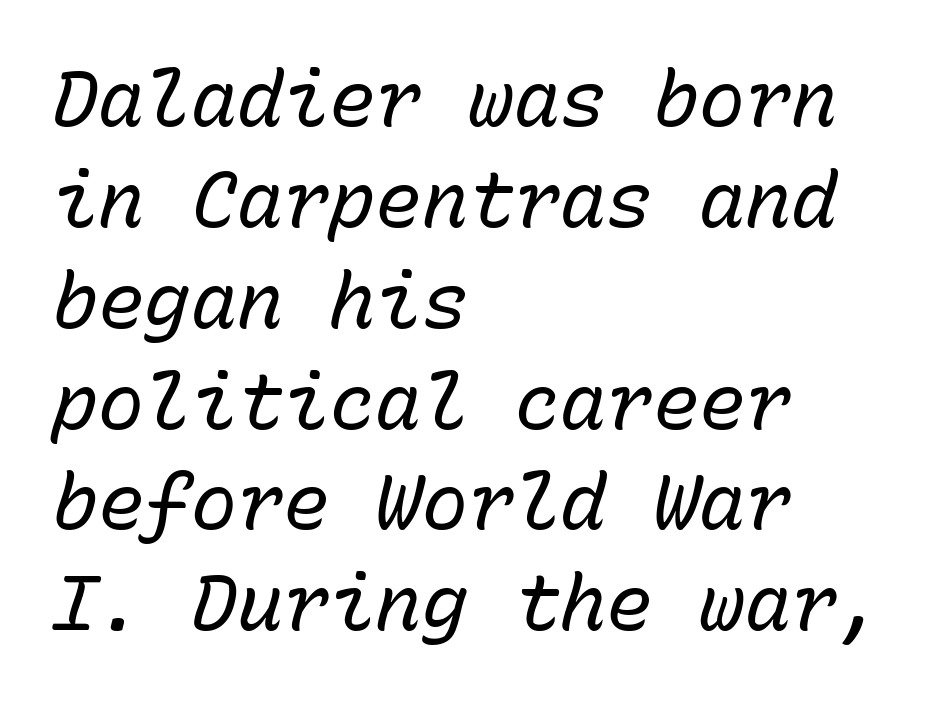
You can tell it's italic because the verticals aren't actually vertical. This sample has the even, mechanical cadence of fixed-width lettering. Characters follow at the spacing the type designer built in. Is the stroke heavy? The answer is a plain regular-or-lighter. Students, observe: this is what conventionally led text looks like. Where is the straight margin? On the left.
